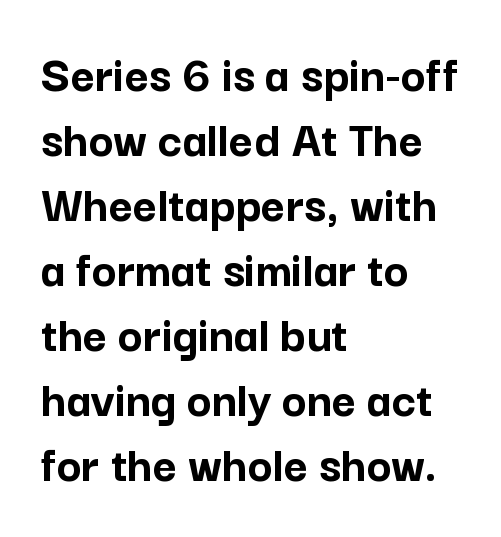
The lettering stays uniformly vertical, giving the passage a roman look. Weight check: bold — yes, fully. Do the characters align in a grid? No, the font is proportional. Check under the words: just untouched page.
